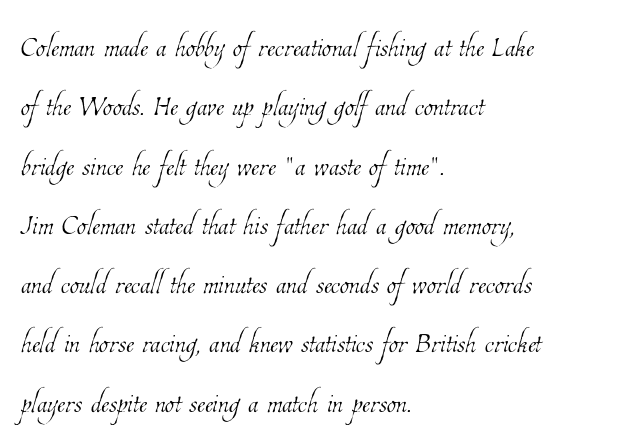
{"bold": "no", "weight": "thin", "width": "condensed", "stroke_contrast": "low", "x_height": "medium", "monospaced": "no", "underline": "no", "align": "left", "line_spacing": "normal", "line_spacing_ratio": 1.56, "letter_spacing": "normal", "letter_spacing_em": 0.0, "glyph_px": 38}
